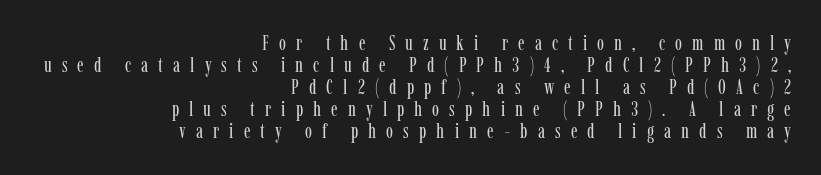
Q: Is the text bold? A: No.
Q: Is the text italic (slanted)? A: No, it is upright.
Q: Is the text underlined? A: No.
Q: How is the paragraph aligned? A: Right-aligned.
Q: Is the spacing between letters normal or unusually wide? A: Unusually wide.
Q: Is the spacing between lines tight, normal or loose? A: Tight.
